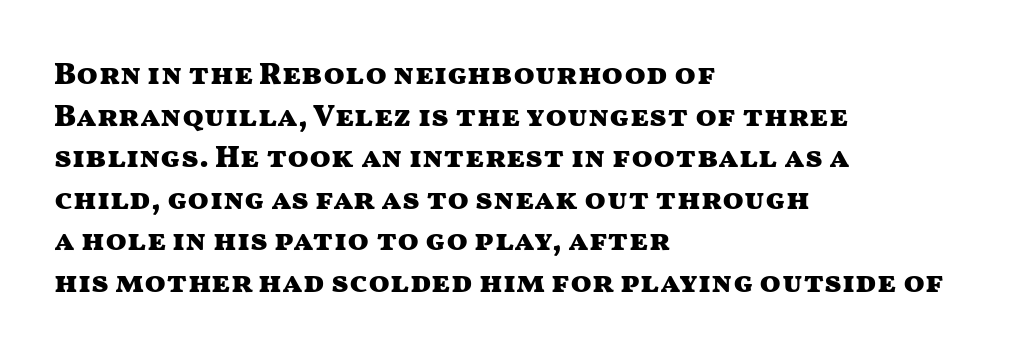
{"serif": "no", "italic": "no", "bold": "yes", "weight": "heavy", "width": "wide", "stroke_contrast": "medium", "x_height": "medium", "monospaced": "no", "underline": "no", "align": "left", "line_spacing": "normal", "line_spacing_ratio": 1.34, "letter_spacing": "normal", "letter_spacing_em": 0.0, "glyph_px": 31}
